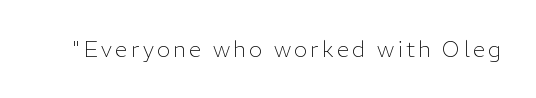
Q: Is the text bold? A: No.
Q: Is the text italic (slanted)? A: No, it is upright.
Q: Is the text underlined? A: No.
